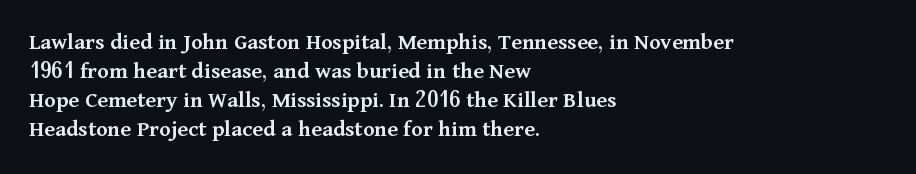
Q: Is the text bold? A: Semi-bold.
Q: Is the text italic (slanted)? A: No, it is upright.
Q: Is the text underlined? A: No.
Q: How is the paragraph aligned? A: Left-aligned.
Q: Is the spacing between letters normal or unusually wide? A: Normal.
